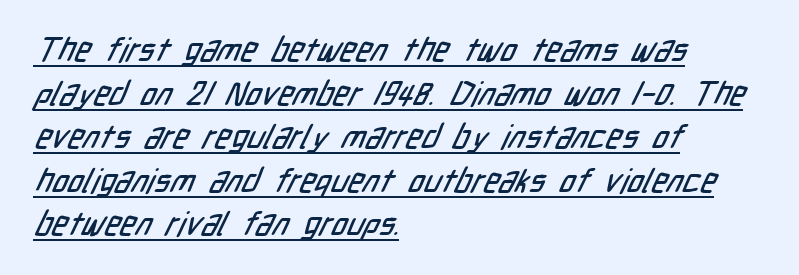
Q: Is the typeface a serif or a sans-serif typeface? A: Sans-serif.
Q: Is the text underlined? A: Yes.
Q: How is the paragraph aligned? A: Left-aligned.
Q: Is the spacing between letters normal or unusually wide? A: Normal.
Q: Is the spacing between lines tight, normal or loose? A: Normal.
Q: Width (condensed, normal, or wide)? A: Condensed.
Q: Stroke contrast? A: Low.
Q: x-height? A: Medium.
Q: Monospaced? A: No.
